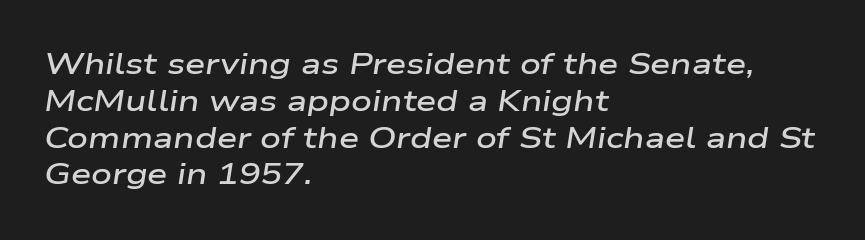
Q: Is the text bold? A: Semi-bold.
Q: Is the text italic (slanted)? A: Yes, it leans right by about 9 degrees.
Q: Is the text underlined? A: No.
Q: How is the paragraph aligned? A: Left-aligned.
Q: Is the spacing between letters normal or unusually wide? A: Normal.
Q: Is the spacing between lines tight, normal or loose? A: Normal.
Q: Width (condensed, normal, or wide)? A: Wide.
Q: Stroke contrast? A: Low.
Q: x-height? A: Medium.
Q: Monospaced? A: No.
